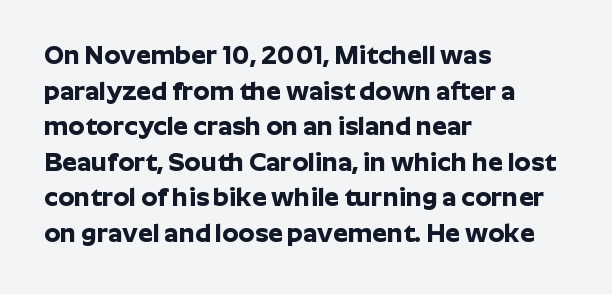
Q: Is the text bold? A: Yes.
Q: Is the text italic (slanted)? A: No, it is upright.
Q: Is the text underlined? A: No.
Q: How is the paragraph aligned? A: Left-aligned.
Q: Is the spacing between letters normal or unusually wide? A: Normal.
Q: Is the spacing between lines tight, normal or loose? A: Normal.
